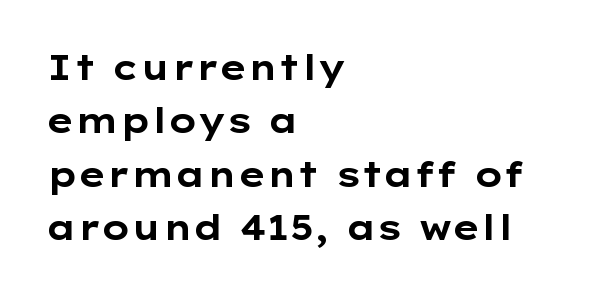
Q: Is the text bold? A: Yes.
Q: Is the text italic (slanted)? A: No, it is upright.
Q: Is the typeface a serif or a sans-serif typeface? A: Sans-serif.
Q: Is the text underlined? A: No.
Q: How is the paragraph aligned? A: Left-aligned.
Q: Is the spacing between letters normal or unusually wide? A: Normal.
Q: Is the spacing between lines tight, normal or loose? A: Normal.
Q: Width (condensed, normal, or wide)? A: Wide.
Q: Stroke contrast? A: Low.
Q: x-height? A: Medium.
Q: Monospaced? A: No.
